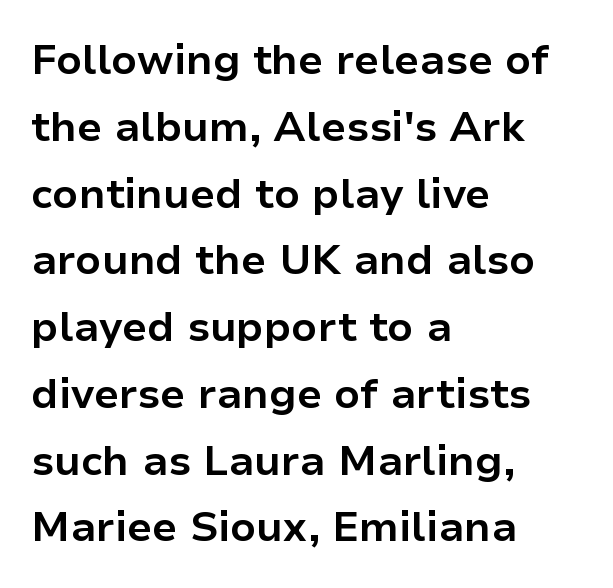
{"serif": "no", "italic": "no", "bold": "yes", "weight": "bold", "width": "normal", "stroke_contrast": "low", "x_height": "medium", "monospaced": "no", "underline": "no", "align": "left", "line_spacing": "normal", "line_spacing_ratio": 1.59, "letter_spacing": "normal", "letter_spacing_em": 0.0, "glyph_px": 42}
